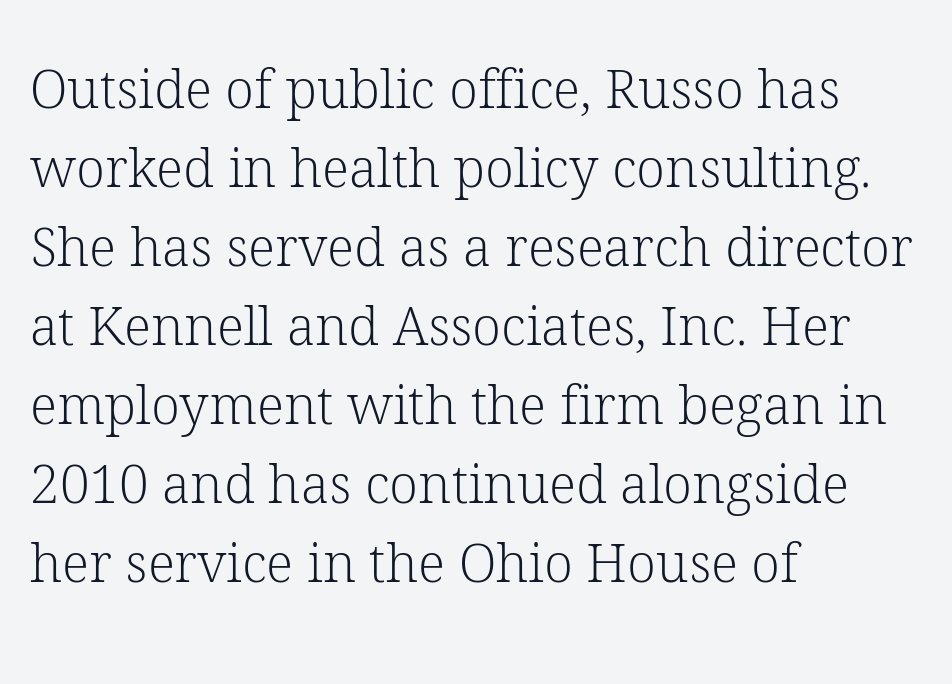
The image shows 53 px light serif type, upright; set left-aligned, normal line spacing (1.49x), normal letter spacing, not underlined; low stroke contrast and a medium x-height.
